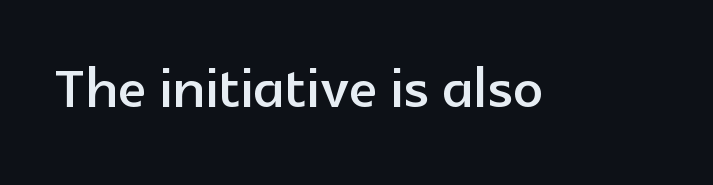
Q: Is the text italic (slanted)? A: No, it is upright.
Q: Is the typeface a serif or a sans-serif typeface? A: Sans-serif.
Q: Is the text underlined? A: No.
Q: Is the spacing between letters normal or unusually wide? A: Normal.
Q: Width (condensed, normal, or wide)? A: Normal.
Q: x-height? A: Medium.
Q: Monospaced? A: No.
